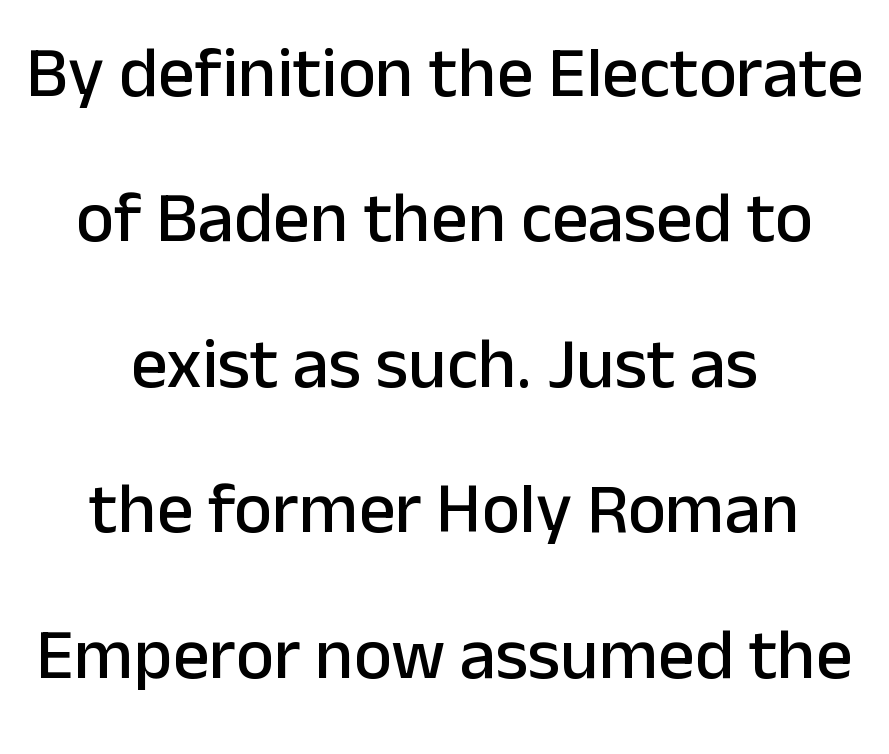
The image shows 72 px sans-serif type, upright; set centered, loose line spacing (2.02x), normal letter spacing, not underlined; low stroke contrast and a medium x-height.
